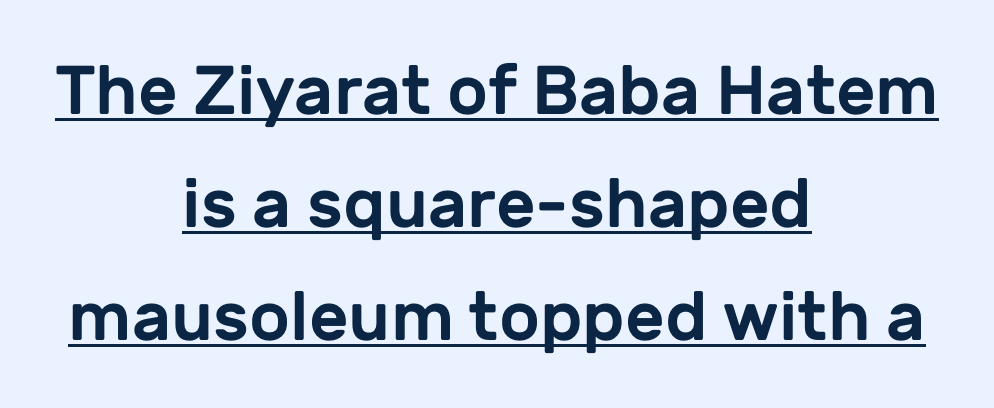
Character widths vary here, with narrow letters taking less room than wide ones. Serifs: no, the terminals of the letterforms are clean. Layout note: lines centered. A typographer would call this underscored text.
